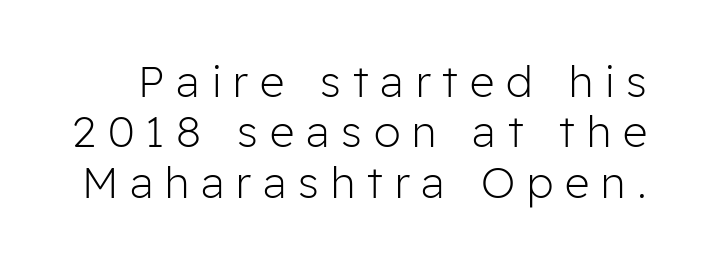
The string is rendered with underlining switched off. I'd call this a sans setting — the letters go barefoot. Does extra space separate the letters? Yes, quite a lot of it. Is this a fixed-width face? No — the glyphs have proportional, varying widths.
